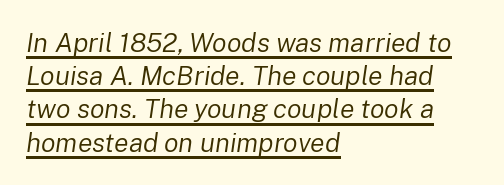
{"italic": "yes", "lean": "right", "slant_degrees": 8, "bold": "no", "underline": "yes", "align": "left", "line_spacing_ratio": 1.23, "letter_spacing": "normal", "letter_spacing_em": 0.0, "glyph_px": 27}
